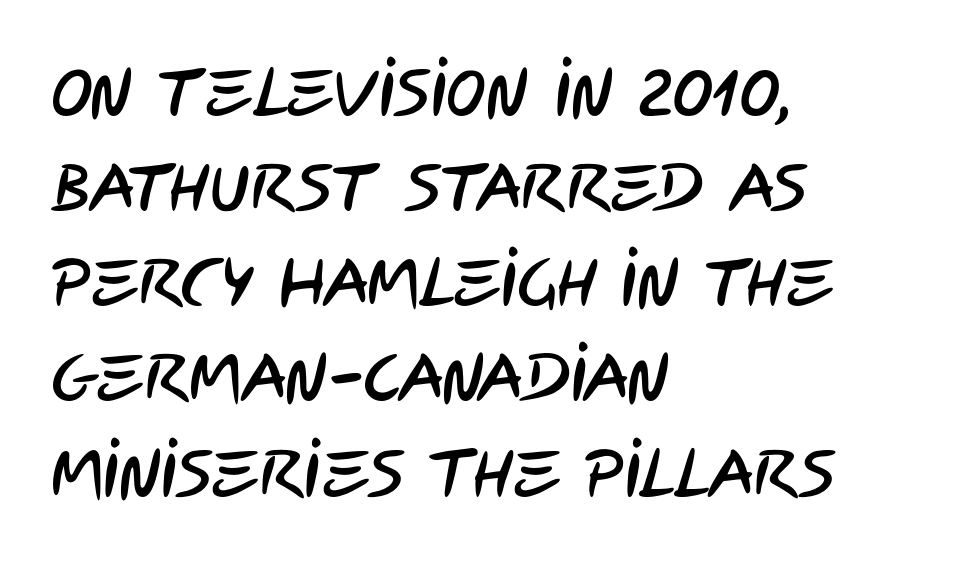
The image shows 67 px condensed sans-serif type; set left-aligned, normal line spacing (1.42x), normal letter spacing, not underlined; low stroke contrast and a large x-height.
